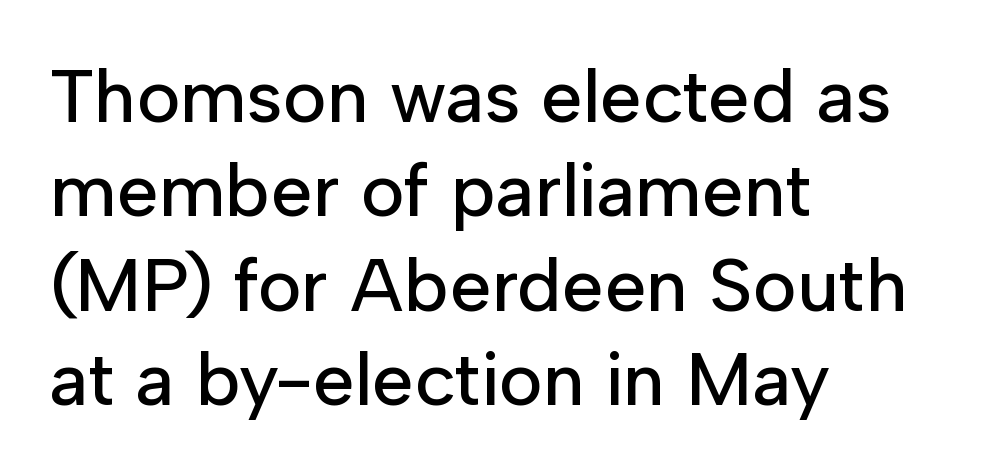
Leading: standard. Where is the straight margin? On the left. Tracking value appears to be zero — textbook default spacing. Descender tails drop into unmarked territory.
